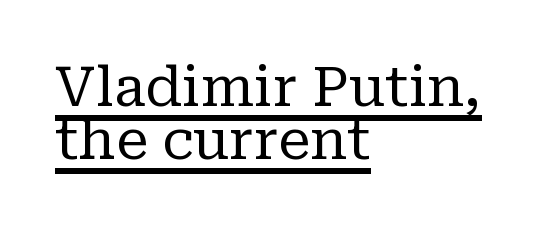
Look at the tracking — it's just the regular setting, nothing added. This rendering features underlined lettering. Look at the bottom of the vertical strokes: they flare into serifs here. The typeface has the unassuming heft of standard copy or less.
